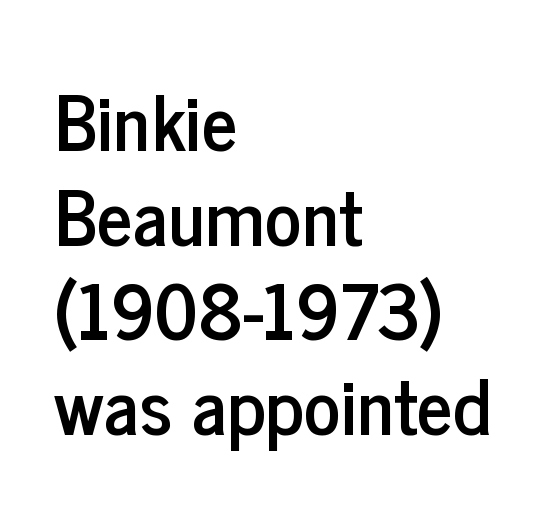
The image shows 77 px condensed sans-serif type, upright; set left-aligned, line spacing 1.23x, normal letter spacing, not underlined; low stroke contrast and a medium x-height.
